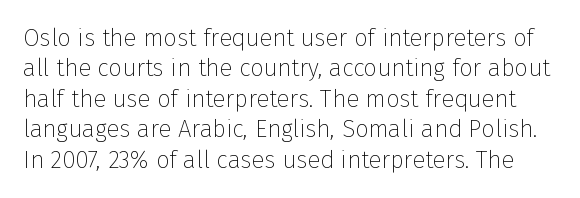
This is the regular roman posture of the typeface. Tracking value appears to be zero — textbook default spacing. Evenly set lines give the paragraph a standard silhouette. This reads as an unemphasized weight, regular at the heaviest. The area under the type is left untouched.
